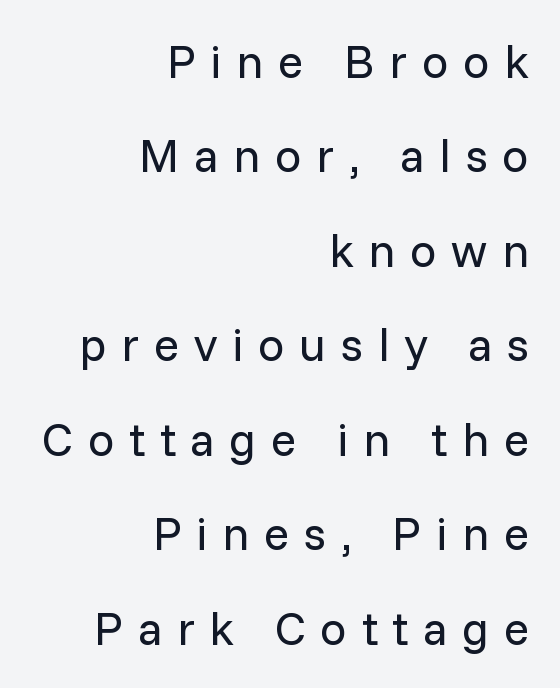
The image shows 47 px regular-weight sans-serif type, upright; set right-aligned, loose line spacing (2.01x), unusually wide letter spacing (+0.31 em), not underlined; low stroke contrast and a medium x-height.
